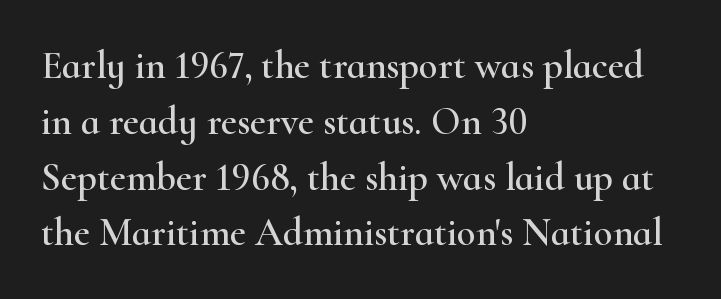
The image shows 39 px wide serif type, upright; set left-aligned, normal line spacing (1.43x), normal letter spacing, not underlined; high stroke contrast and a small x-height.
